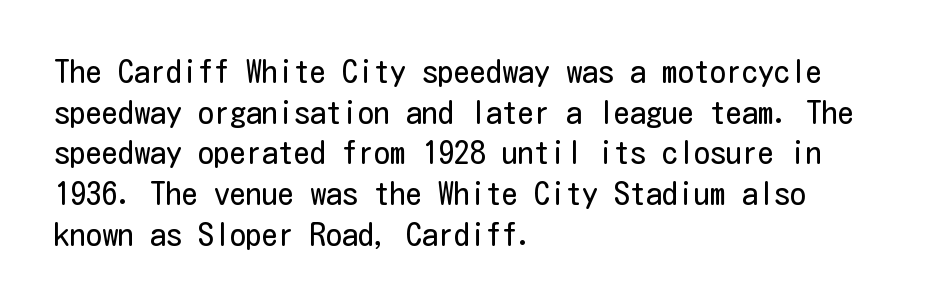
The image shows 32 px regular-weight, condensed sans-serif type, upright; set left-aligned, normal line spacing (1.27x), normal letter spacing, not underlined; low stroke contrast and a medium x-height.
